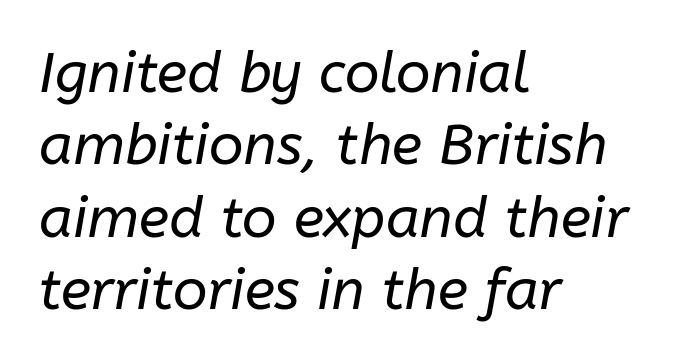
The image shows 57 px regular-weight type, italic (leaning right); set left-aligned, normal line spacing (1.27x), normal letter spacing, not underlined; low stroke contrast and a medium x-height.
